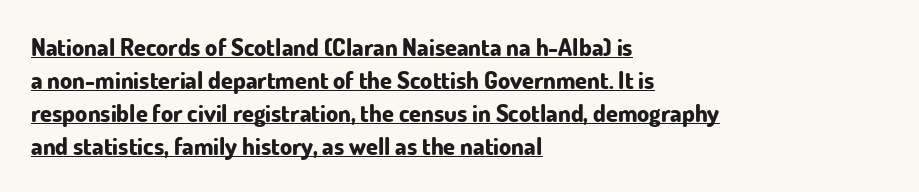
The image shows 24 px bold type, upright; set left-aligned, normal line spacing (1.37x), normal letter spacing, underlined.
